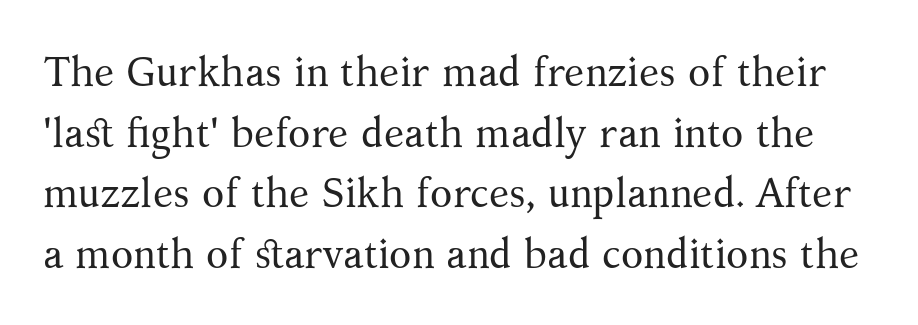
The image shows 41 px regular-weight serif type, upright; set normal line spacing (1.48x), normal letter spacing, not underlined; medium stroke contrast and a medium x-height.
